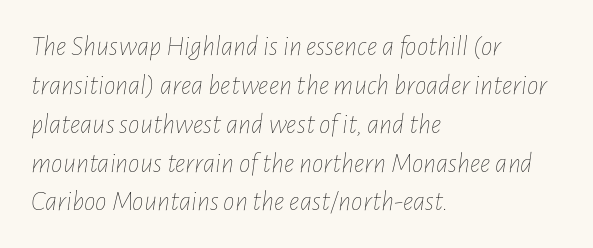
Q: Is the text bold? A: No.
Q: Is the text italic (slanted)? A: Yes, it leans right by about 7 degrees.
Q: Is the text underlined? A: No.
Q: How is the paragraph aligned? A: Left-aligned.
Q: Is the spacing between letters normal or unusually wide? A: Normal.
Q: Is the spacing between lines tight, normal or loose? A: Normal.
Q: Width (condensed, normal, or wide)? A: Condensed.
Q: Stroke contrast? A: Low.
Q: x-height? A: Medium.
Q: Monospaced? A: No.
